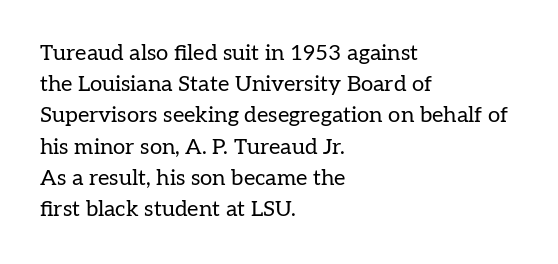
{"italic": "no", "bold": "no", "underline": "no", "align": "left", "line_spacing": "normal", "line_spacing_ratio": 1.42, "letter_spacing": "normal", "letter_spacing_em": 0.0, "glyph_px": 22}
